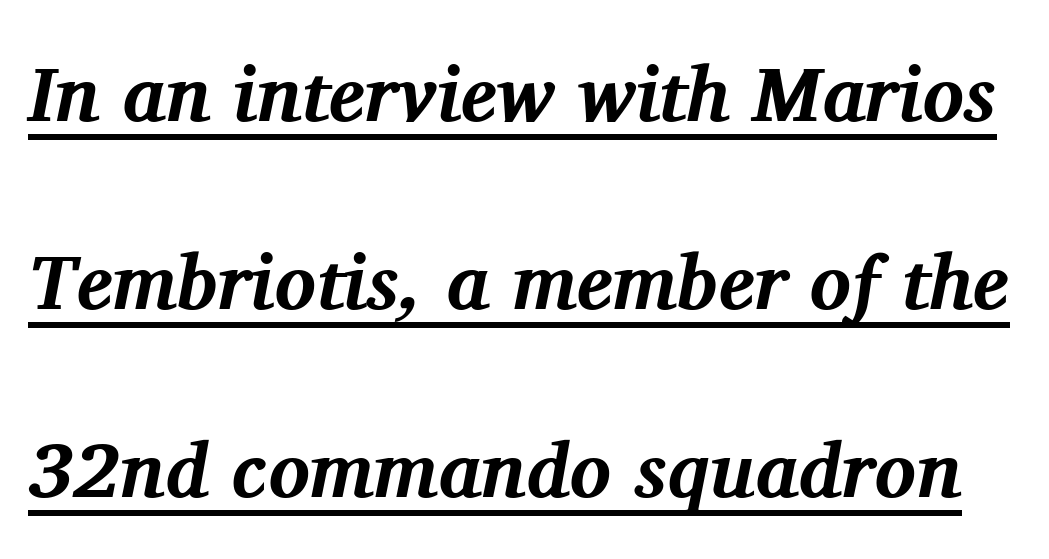
The font's italic variant was chosen for this text. A typesetter would call this leading open, well beyond the default. The passage shown is typed in a proportional face where columns would drift. Looks like someone drew a line under every word here. This sample uses plain, unmodified letter spacing.
